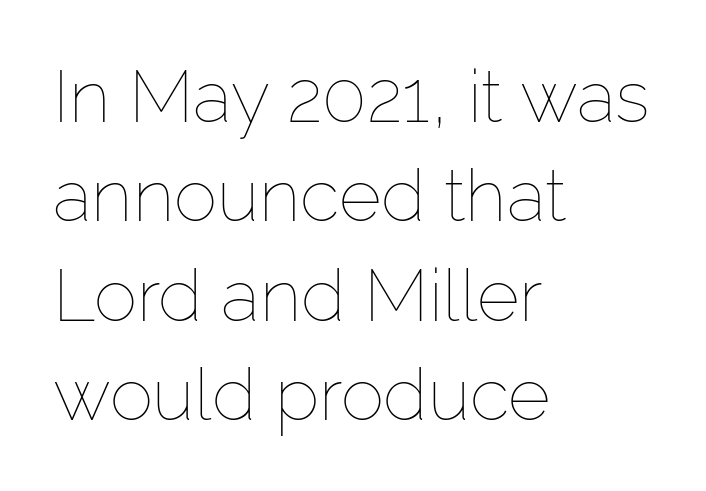
The image shows 73 px thin type, upright; set left-aligned, normal line spacing (1.36x), normal letter spacing, not underlined; low stroke contrast and a medium x-height.
